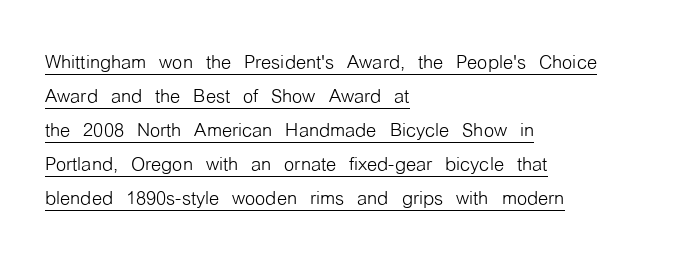
{"italic": "no", "bold": "no", "underline": "yes", "align": "left", "line_spacing": "normal", "line_spacing_ratio": 1.31, "letter_spacing": "normal", "letter_spacing_em": 0.0, "glyph_px": 26}
